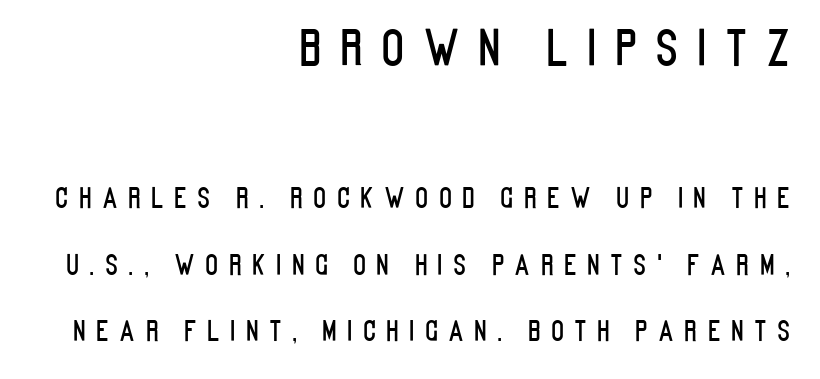
The image shows 48 px condensed sans-serif type, upright; set right-aligned, loose line spacing (2.47x), unusually wide letter spacing (+0.38 em), not underlined; the first (top) block is 1.78x larger; low stroke contrast and a large x-height.
